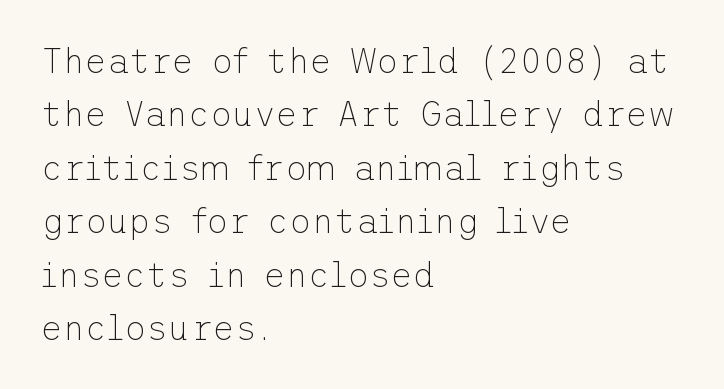
Beneath every word, the page is bare. The lines in this sample share a left origin and differ only in where they stop. The rendering shows plain stroke endings on the letterforms — a sans-serif design. These lines keep a tight, regular rhythm from letter to letter.
